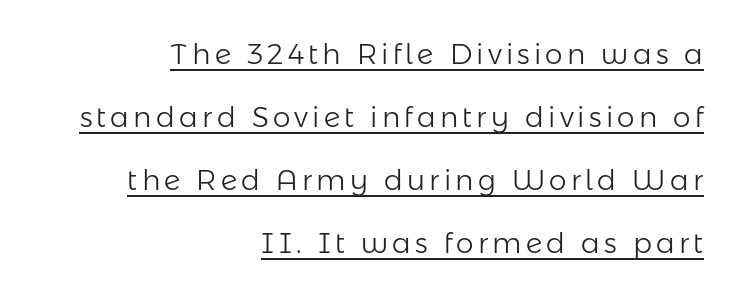
{"serif": "no", "italic": "no", "bold": "no", "weight": "light", "width": "normal", "stroke_contrast": "low", "x_height": "medium", "monospaced": "no", "underline": "yes", "align": "right", "line_spacing": "loose", "line_spacing_ratio": 2.25, "glyph_px": 28}
